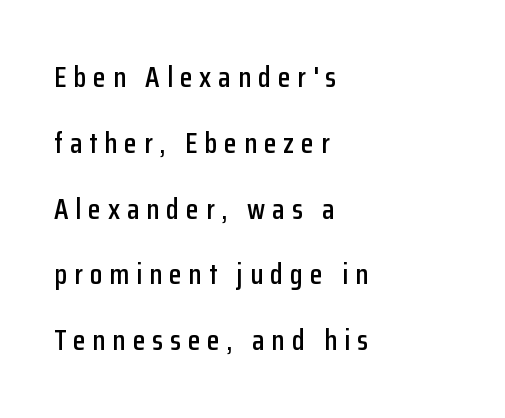
{"serif": "no", "italic": "no", "width": "condensed", "stroke_contrast": "low", "x_height": "medium", "monospaced": "no", "underline": "no", "align": "left", "line_spacing": "loose", "line_spacing_ratio": 2.27, "letter_spacing": "wide", "letter_spacing_em": 0.24, "glyph_px": 29}
